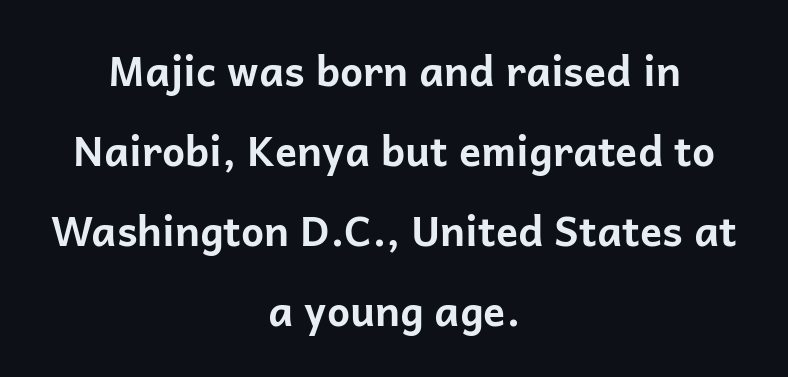
The image shows 41 px bold sans-serif type, upright; set centered, loose line spacing (1.95x), normal letter spacing, not underlined; low stroke contrast and a medium x-height.
